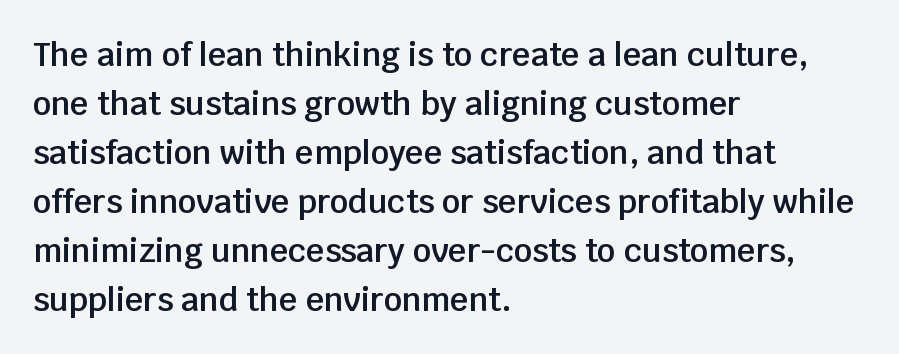
{"serif": "no", "italic": "no", "bold": "semi", "weight": "semibold", "width": "normal", "stroke_contrast": "low", "x_height": "large", "monospaced": "no", "underline": "no", "align": "left", "line_spacing": "normal", "line_spacing_ratio": 1.53, "letter_spacing": "normal", "letter_spacing_em": 0.0, "glyph_px": 32}
